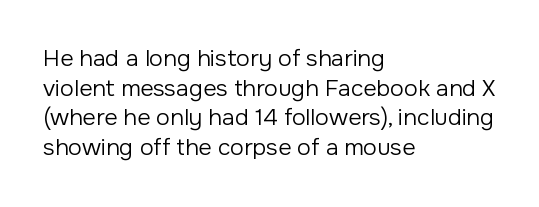
The lines sit at an ordinary, default distance from one another. The rag falls on the right side of this text block. The characters are drawn with everyday or finer stroke widths. Descender tails drop into unmarked territory.
